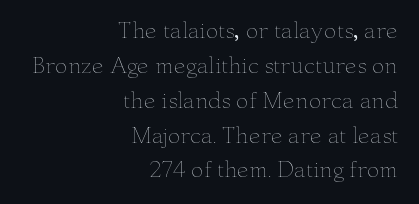
Q: Is the text bold? A: No.
Q: Is the text italic (slanted)? A: No, it is upright.
Q: Is the text underlined? A: No.
Q: How is the paragraph aligned? A: Right-aligned.
Q: Is the spacing between letters normal or unusually wide? A: Normal.
Q: Is the spacing between lines tight, normal or loose? A: Normal.
